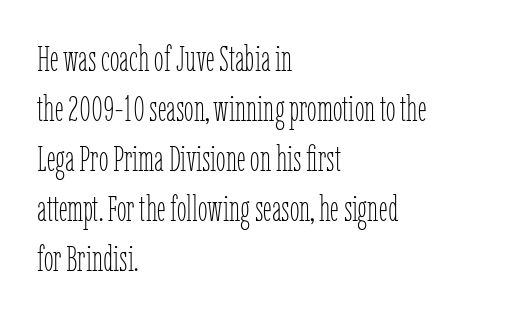
{"italic": "no", "bold": "no", "weight": "thin", "width": "condensed", "stroke_contrast": "low", "x_height": "medium", "monospaced": "no", "underline": "no", "align": "left", "line_spacing": "normal", "line_spacing_ratio": 1.43, "letter_spacing": "normal", "letter_spacing_em": 0.0, "glyph_px": 35}
